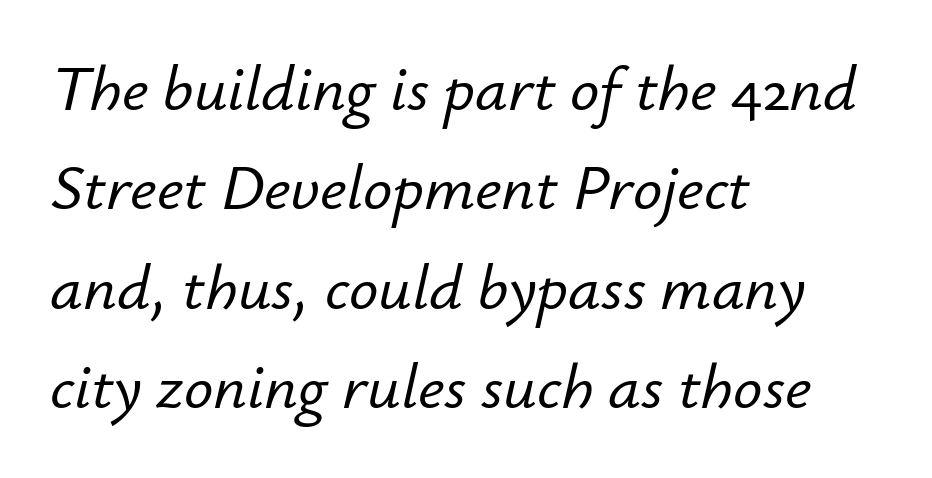
The image shows 65 px text type, italic (leaning right); set left-aligned, normal line spacing (1.53x), normal letter spacing, not underlined; low stroke contrast and a small x-height.
